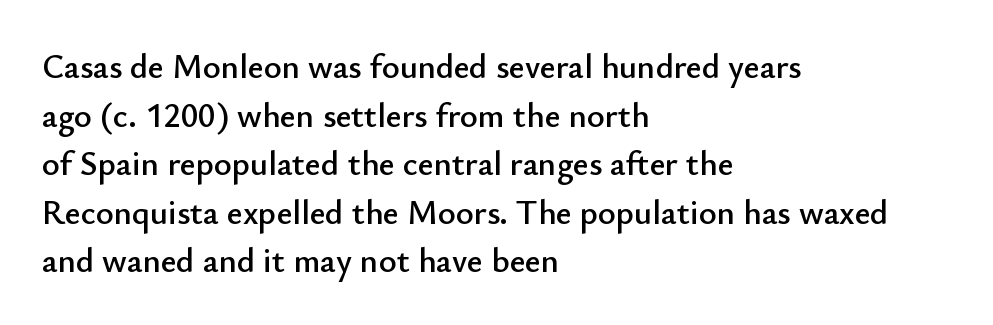
{"serif": "no", "italic": "no", "width": "normal", "stroke_contrast": "low", "x_height": "small", "monospaced": "no", "underline": "no", "align": "left", "line_spacing": "normal", "line_spacing_ratio": 1.43, "letter_spacing": "normal", "letter_spacing_em": 0.0, "glyph_px": 34}
